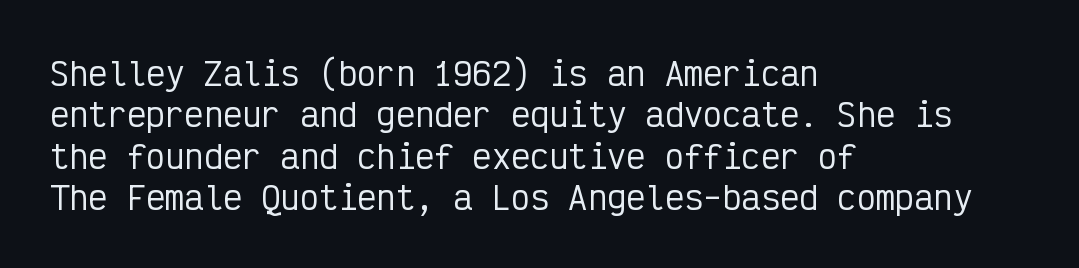
The image shows 32 px condensed sans-serif type, upright, monospaced; set left-aligned, normal line spacing (1.29x), normal letter spacing, not underlined; low stroke contrast and a medium x-height.
